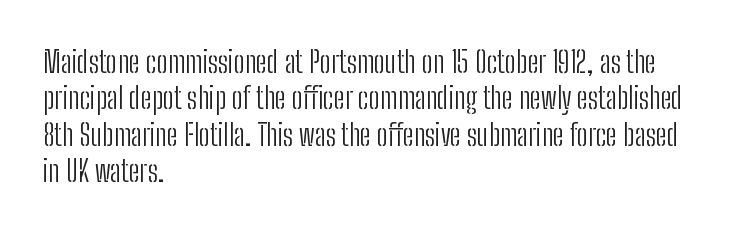
The lettering stays uniformly vertical, giving the passage a roman look. Glyph-to-glyph distance matches everyday printed text. The letters look calm and open, with moderate or lighter stems. A typesetter would call this proportional, since set widths differ per character. Underlining? Definitely not there.
